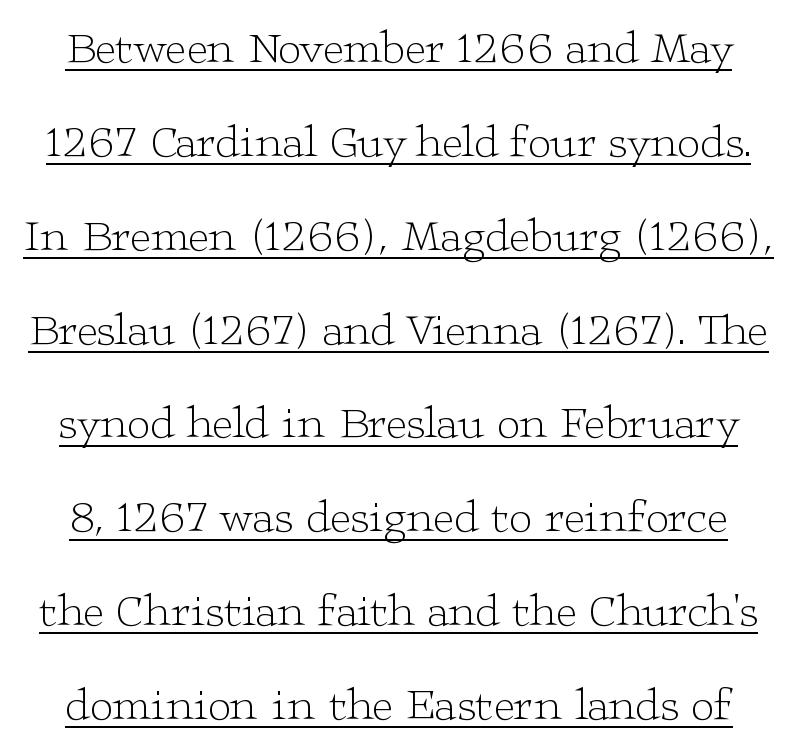
The image shows 46 px light, wide serif type, upright; set loose line spacing (2.04x), normal letter spacing, underlined; low stroke contrast and a medium x-height.
